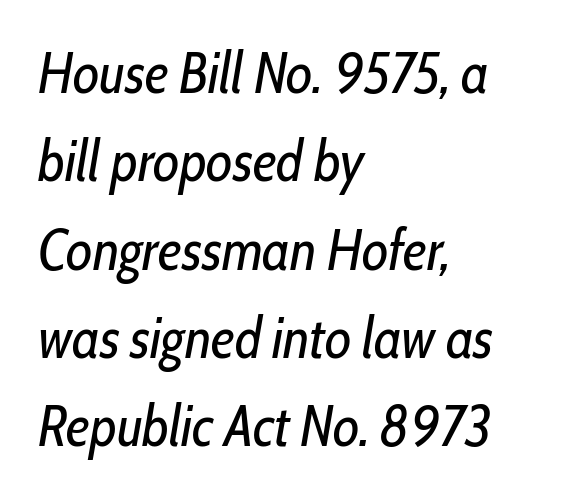
The image shows 57 px regular-weight, condensed type, italic (leaning right); set left-aligned, normal line spacing (1.55x), normal letter spacing, not underlined; low stroke contrast and a medium x-height.
